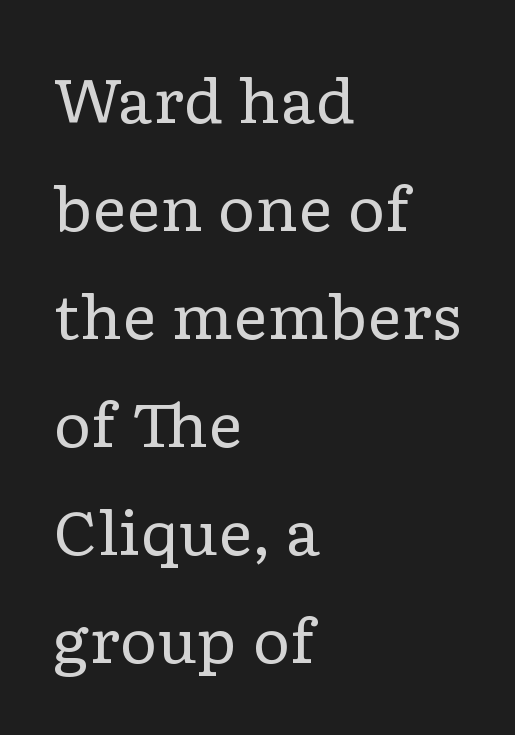
Regarding serifs, this sample has them. The words here are not underlined. Varying glyph widths throughout — classic text-font behaviour. The letters look calm and open, with moderate or lighter stems. The rendering anchors every line to the left-hand side. The type is set solid horizontally, with unmodified tracking.
